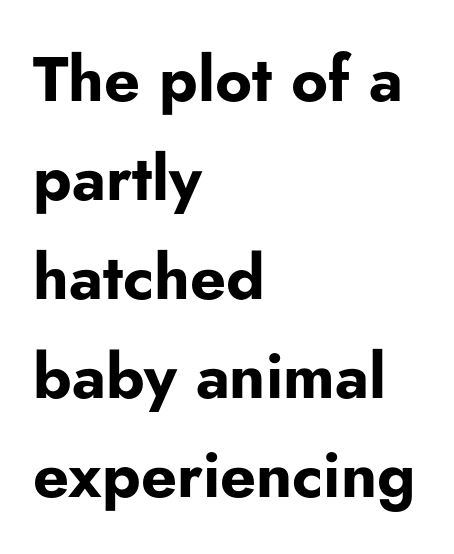
Q: Is the text bold? A: Yes.
Q: Is the text italic (slanted)? A: No, it is upright.
Q: Is the typeface a serif or a sans-serif typeface? A: Sans-serif.
Q: Is the text underlined? A: No.
Q: How is the paragraph aligned? A: Left-aligned.
Q: Is the spacing between letters normal or unusually wide? A: Normal.
Q: Is the spacing between lines tight, normal or loose? A: Normal.
Q: Width (condensed, normal, or wide)? A: Normal.
Q: Stroke contrast? A: Low.
Q: x-height? A: Small.
Q: Monospaced? A: No.
